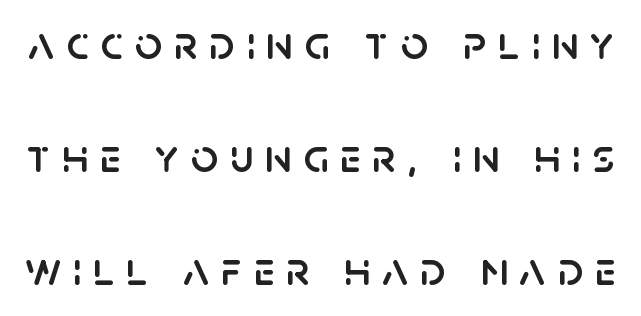
Here the designer chose a conventional face with non-uniform glyph widths. These lines have a slow, spaced-out rhythm from letter to letter. What kind of face is this? One without serifs — a sans. Ordinary non-slanted type is in use. Descenders hang freely into open space.
